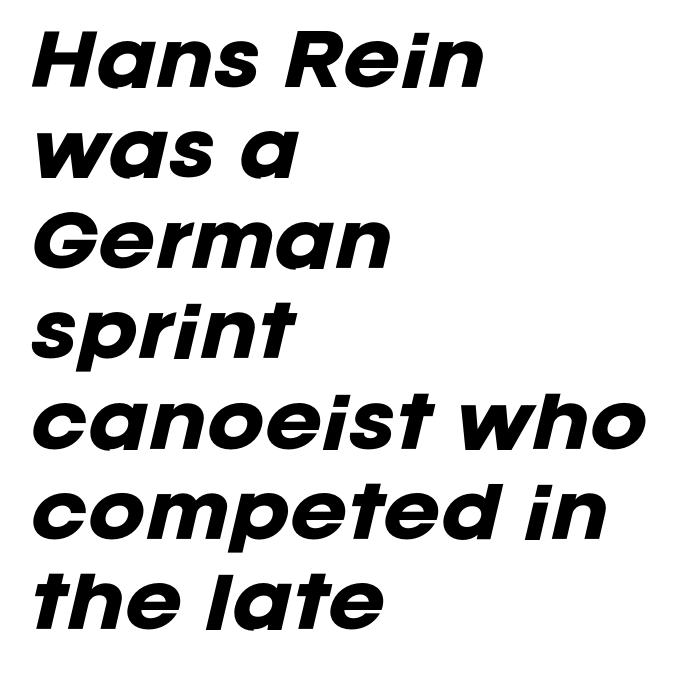
The image shows 69 px heavy type, italic (leaning right); set left-aligned, normal line spacing (1.31x), normal letter spacing, not underlined; low stroke contrast and a large x-height.
